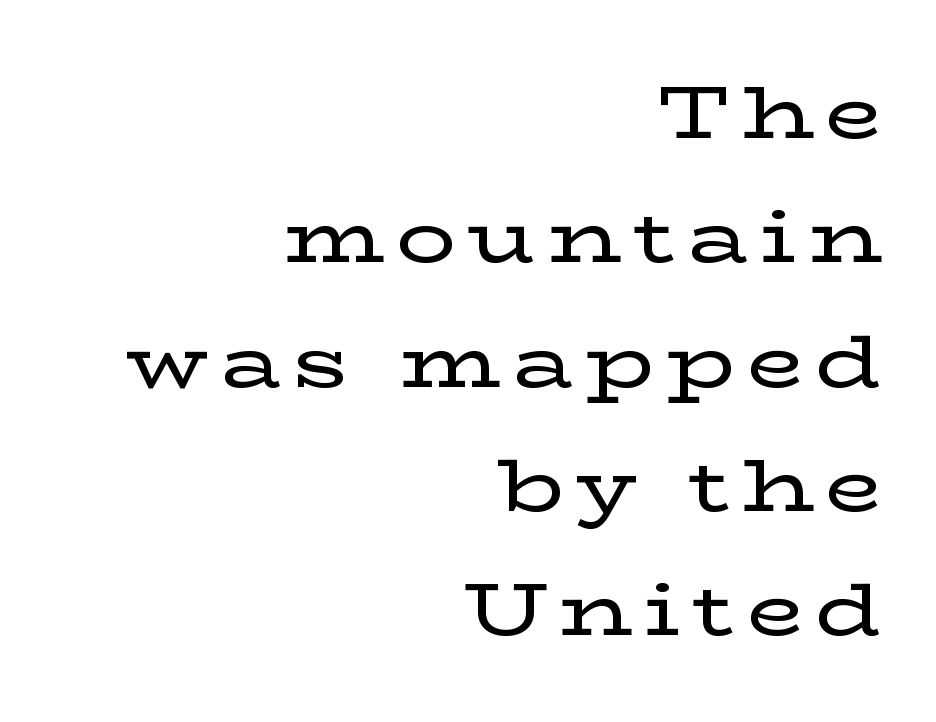
{"serif": "yes", "italic": "no", "width": "wide", "stroke_contrast": "low", "x_height": "medium", "monospaced": "no", "underline": "no", "align": "right", "line_spacing": "normal", "line_spacing_ratio": 1.68, "glyph_px": 74}
